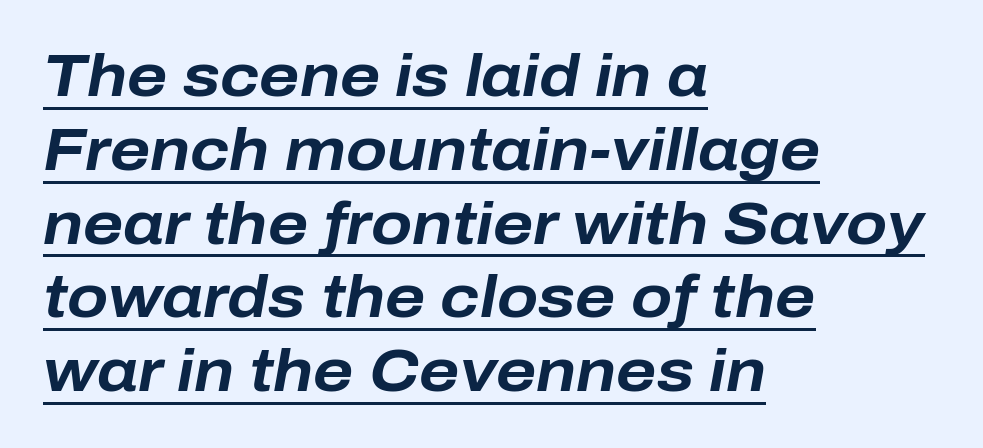
Q: Is the text bold? A: Yes.
Q: Is the text italic (slanted)? A: Yes, it leans right by about 10 degrees.
Q: Is the text underlined? A: Yes.
Q: How is the paragraph aligned? A: Left-aligned.
Q: Is the spacing between letters normal or unusually wide? A: Normal.
Q: Width (condensed, normal, or wide)? A: Normal.
Q: Stroke contrast? A: Low.
Q: x-height? A: Medium.
Q: Monospaced? A: No.
